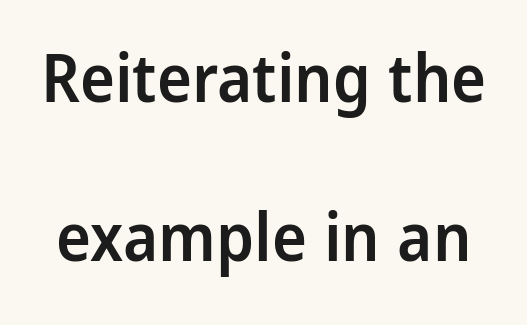
{"serif": "no", "italic": "no", "bold": "semi", "weight": "semibold", "width": "condensed", "stroke_contrast": "low", "x_height": "large", "monospaced": "no", "underline": "no", "line_spacing": "loose", "line_spacing_ratio": 2.41, "letter_spacing": "normal", "letter_spacing_em": 0.0, "glyph_px": 66}
